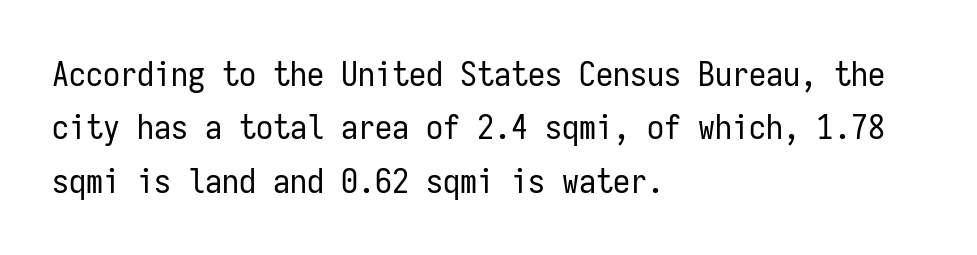
Q: Is the text bold? A: No.
Q: Is the text italic (slanted)? A: No, it is upright.
Q: Is the typeface a serif or a sans-serif typeface? A: Sans-serif.
Q: Is the text underlined? A: No.
Q: How is the paragraph aligned? A: Left-aligned.
Q: Is the spacing between letters normal or unusually wide? A: Normal.
Q: Is the spacing between lines tight, normal or loose? A: Normal.
Q: Width (condensed, normal, or wide)? A: Condensed.
Q: Stroke contrast? A: Low.
Q: x-height? A: Medium.
Q: Monospaced? A: Yes.
